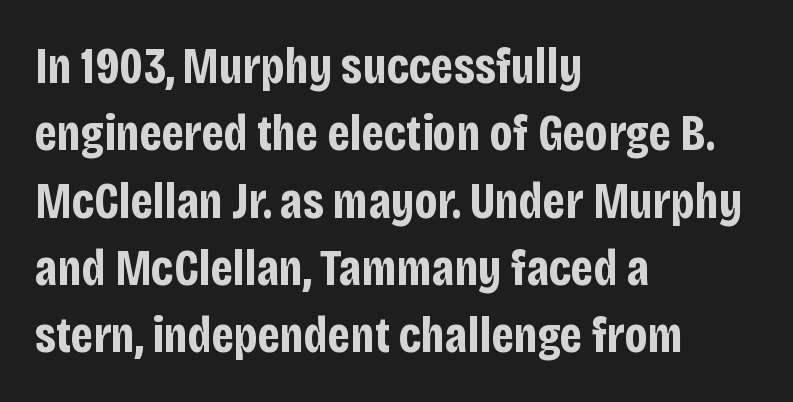
Q: Is the text bold? A: Yes.
Q: Is the text italic (slanted)? A: No, it is upright.
Q: Is the typeface a serif or a sans-serif typeface? A: Sans-serif.
Q: Is the text underlined? A: No.
Q: How is the paragraph aligned? A: Left-aligned.
Q: Is the spacing between letters normal or unusually wide? A: Normal.
Q: Is the spacing between lines tight, normal or loose? A: Normal.
Q: Width (condensed, normal, or wide)? A: Condensed.
Q: Stroke contrast? A: Low.
Q: x-height? A: Large.
Q: Monospaced? A: No.
